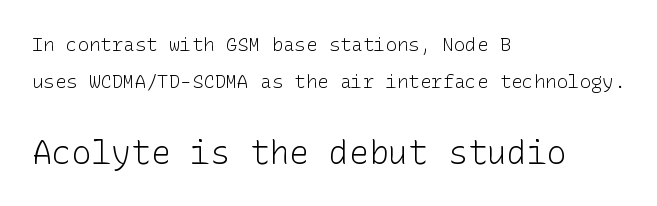
The image shows 33 px light sans-serif type, upright; set left-aligned, loose line spacing (1.94x), normal letter spacing, not underlined; the second (bottom) block is 1.74x larger; low stroke contrast and a medium x-height.
